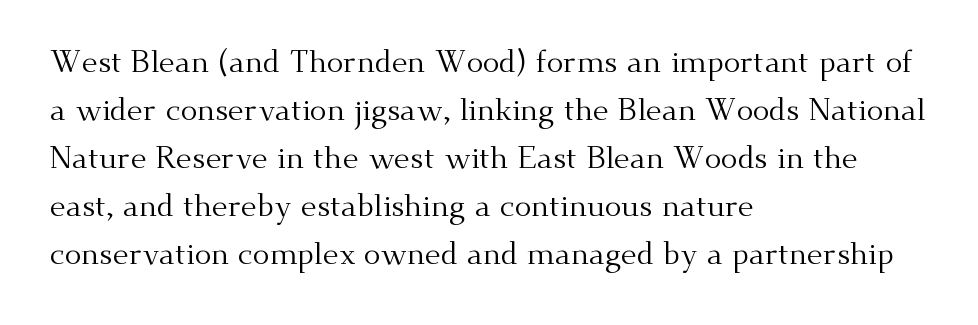
Q: Is the text bold? A: No.
Q: Is the text italic (slanted)? A: No, it is upright.
Q: Is the typeface a serif or a sans-serif typeface? A: Serif.
Q: Is the text underlined? A: No.
Q: How is the paragraph aligned? A: Left-aligned.
Q: Is the spacing between letters normal or unusually wide? A: Normal.
Q: Is the spacing between lines tight, normal or loose? A: Normal.
Q: Width (condensed, normal, or wide)? A: Normal.
Q: Stroke contrast? A: Medium.
Q: x-height? A: Small.
Q: Monospaced? A: No.
